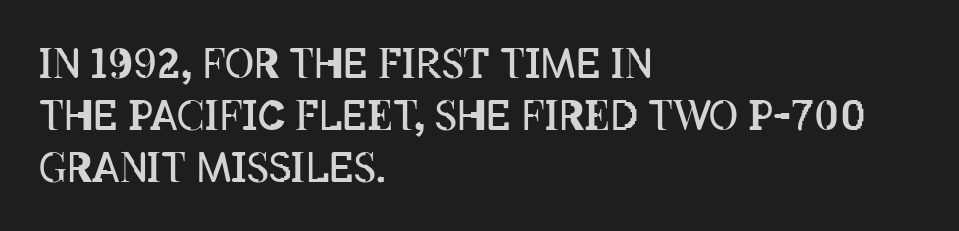
Q: Is the text bold? A: No.
Q: Is the text italic (slanted)? A: No, it is upright.
Q: Is the text underlined? A: No.
Q: How is the paragraph aligned? A: Left-aligned.
Q: Is the spacing between letters normal or unusually wide? A: Normal.
Q: Is the spacing between lines tight, normal or loose? A: Normal.
Q: Width (condensed, normal, or wide)? A: Condensed.
Q: Stroke contrast? A: Low.
Q: x-height? A: Large.
Q: Monospaced? A: No.
